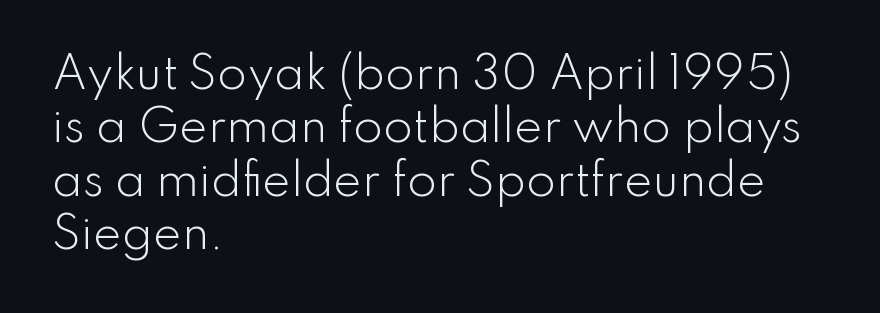
This is roman type, the default non-slanted kind. Each stroke keeps to a modest, everyday thickness or less. The type is set solid horizontally, with unmodified tracking. Plain, unruled lines of type. These lines are set flush left with a ragged right edge.
